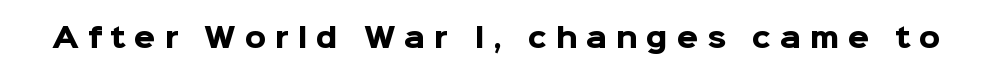
Every character sits straight up, as roman type does. Weight check: bold — yes, fully. Check under the words: just untouched page. The rendering inserts visible extra space after every character.
